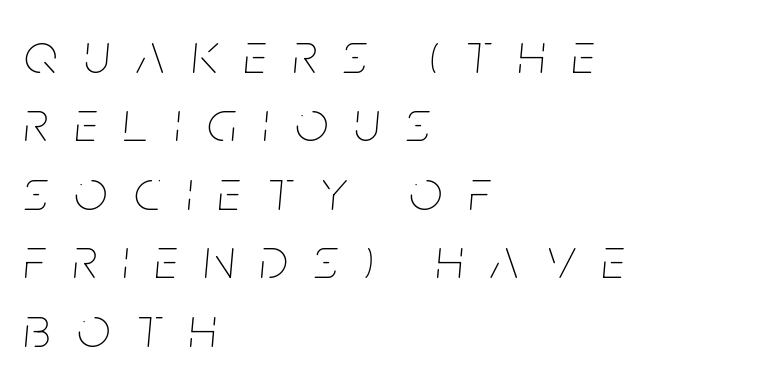
Q: Is the text bold? A: No.
Q: Is the text italic (slanted)? A: Yes, it leans right by about 5 degrees.
Q: Is the text underlined? A: No.
Q: How is the paragraph aligned? A: Left-aligned.
Q: Is the spacing between letters normal or unusually wide? A: Unusually wide.
Q: Width (condensed, normal, or wide)? A: Condensed.
Q: Stroke contrast? A: Low.
Q: x-height? A: Large.
Q: Monospaced? A: No.
